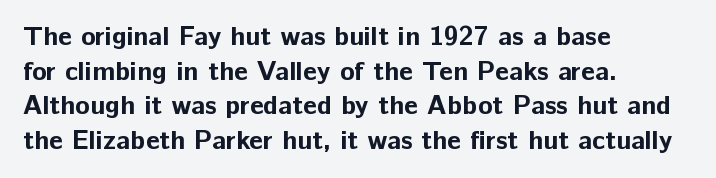
{"italic": "no", "bold": "yes", "underline": "no", "align": "left", "line_spacing": "normal", "line_spacing_ratio": 1.28, "letter_spacing": "normal", "letter_spacing_em": 0.0, "glyph_px": 27}
